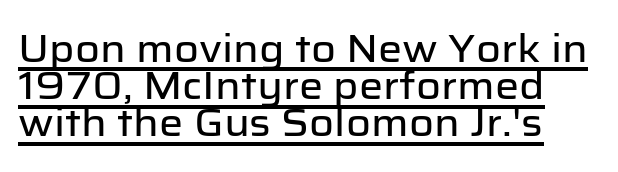
Very little white space separates one row of letters from the next. Each word holds together tightly as a unit, with standard inter-letter gaps. You can tell from the bare stems that sans-serif type was used. The font's upright variant was chosen for this text.
